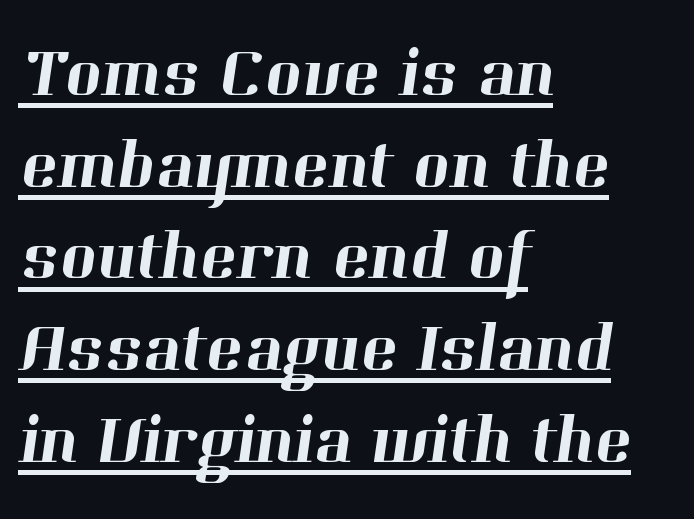
{"serif": "yes", "width": "normal", "stroke_contrast": "high", "x_height": "medium", "monospaced": "no", "underline": "yes", "align": "left", "line_spacing": "normal", "line_spacing_ratio": 1.31, "letter_spacing": "normal", "letter_spacing_em": 0.0, "glyph_px": 70}
